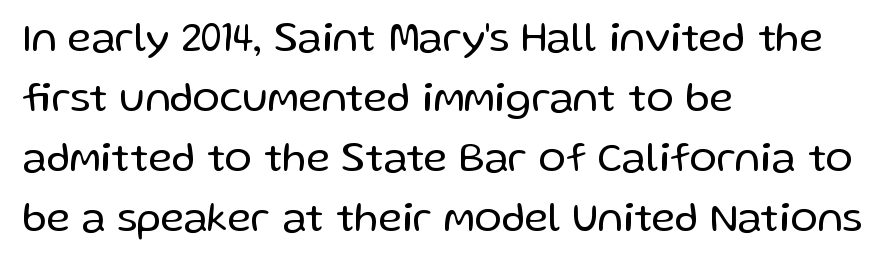
The image shows 41 px regular-weight sans-serif type, upright; set left-aligned, normal line spacing (1.46x), normal letter spacing, not underlined; low stroke contrast and a medium x-height.
